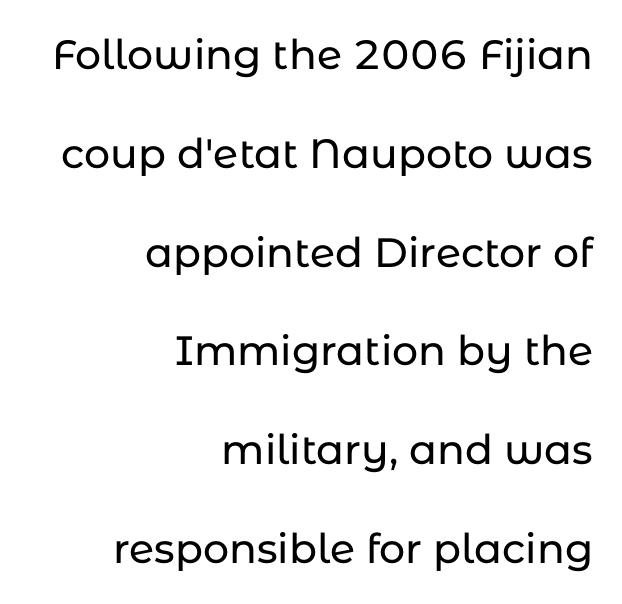
{"serif": "no", "italic": "no", "width": "normal", "stroke_contrast": "low", "x_height": "medium", "monospaced": "no", "underline": "no", "align": "right", "line_spacing": "loose", "line_spacing_ratio": 2.41, "letter_spacing": "normal", "letter_spacing_em": 0.0, "glyph_px": 41}
